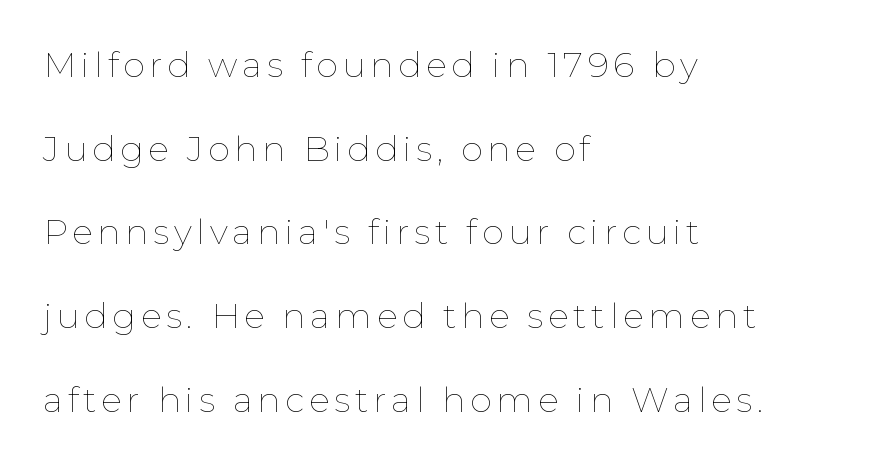
{"italic": "no", "bold": "no", "weight": "thin", "width": "normal", "stroke_contrast": "low", "x_height": "medium", "monospaced": "no", "underline": "no", "align": "left", "line_spacing": "loose", "line_spacing_ratio": 2.39, "glyph_px": 35}
